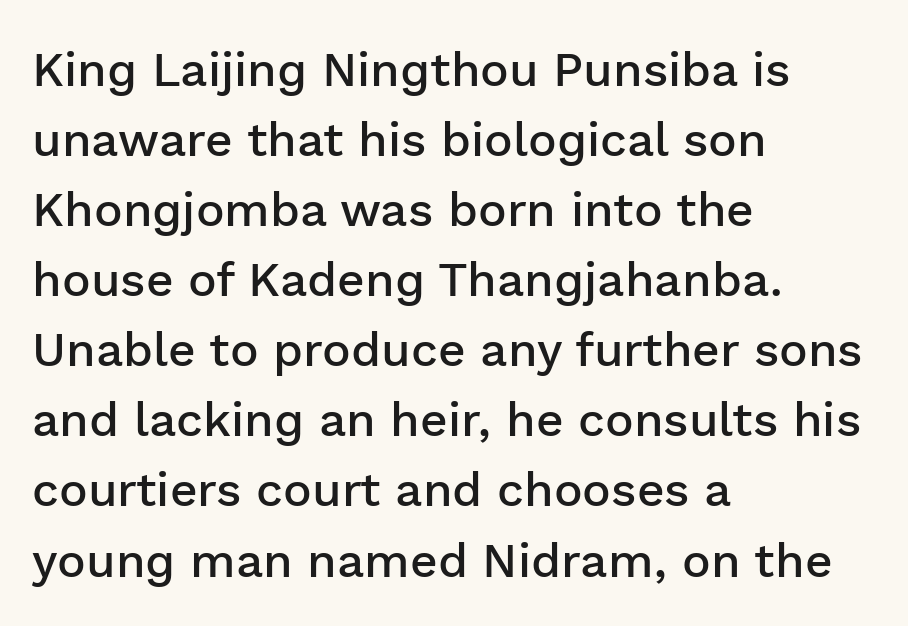
Each letter keeps its own natural width here, so spacing adapts to shape. The gaps between neighbouring characters are ordinary and unremarkable. The rag falls on the right side of this text block. Summary of weight: moderately heavy, a semibold. When letters stand straight like this, we call the style roman or upright.
